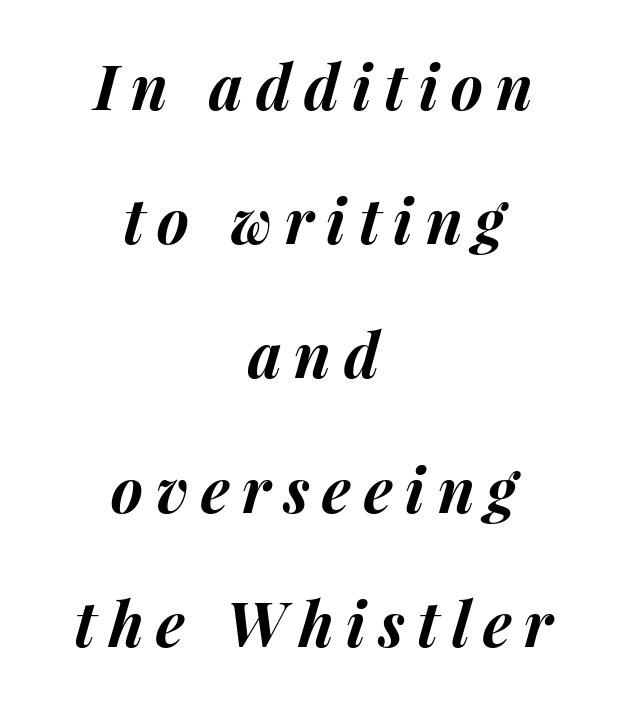
{"italic": "yes", "lean": "right", "slant_degrees": 15, "bold": "yes", "weight": "bold", "width": "normal", "stroke_contrast": "medium", "x_height": "medium", "monospaced": "no", "underline": "no", "align": "center", "line_spacing": "loose", "line_spacing_ratio": 2.2, "letter_spacing": "wide", "letter_spacing_em": 0.21, "glyph_px": 61}
